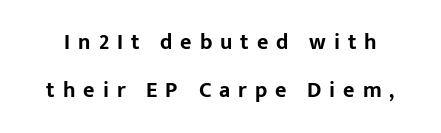
{"italic": "no", "bold": "yes", "underline": "no", "line_spacing": "loose", "line_spacing_ratio": 2.17, "letter_spacing": "wide", "letter_spacing_em": 0.36, "glyph_px": 22}
